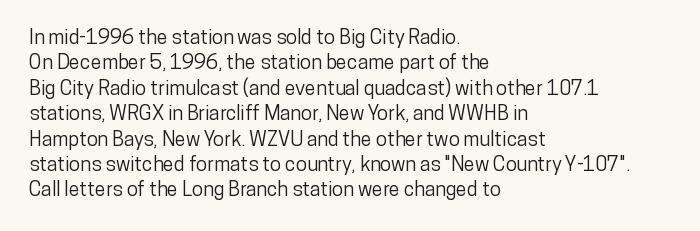
{"italic": "no", "underline": "no", "align": "left", "line_spacing": "normal", "line_spacing_ratio": 1.27, "letter_spacing": "normal", "letter_spacing_em": 0.0, "glyph_px": 20}
